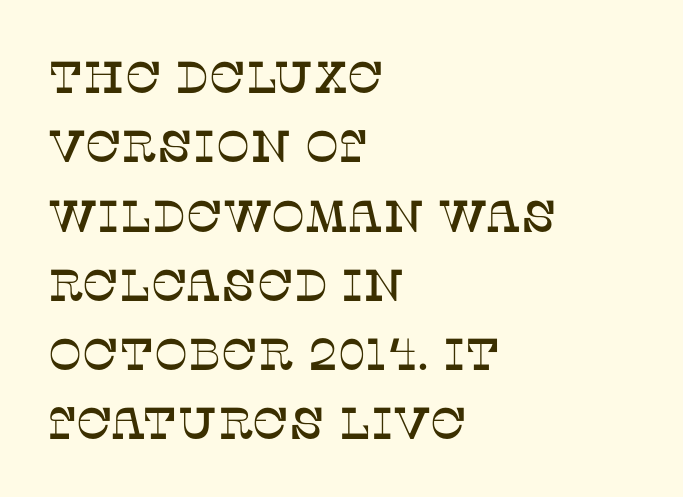
The image shows 45 px serif type, upright; set left-aligned, normal line spacing (1.54x), normal letter spacing, not underlined; low stroke contrast and a large x-height.
